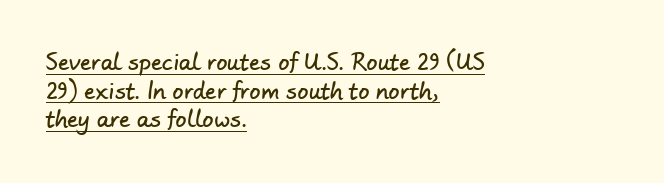
{"underline": "yes", "align": "left", "line_spacing": "normal", "line_spacing_ratio": 1.3, "letter_spacing": "normal", "letter_spacing_em": 0.0, "glyph_px": 22}
